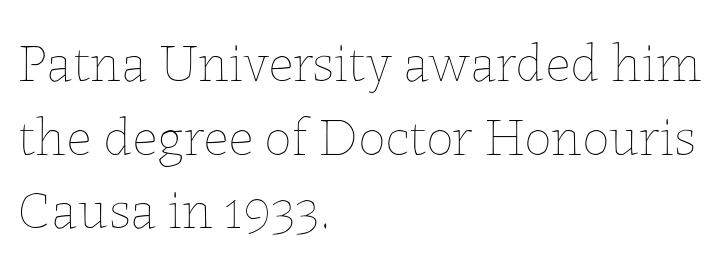
Lines of text with bare space underneath. The passage shown has conventional tracking throughout. Is there much room between lines? A standard amount, neither cramped nor airy. These lines stack with their left ends in a neat column. This sample has the flowing, uneven cadence of proportional lettering. Characters remain perfectly vertical along every line.
